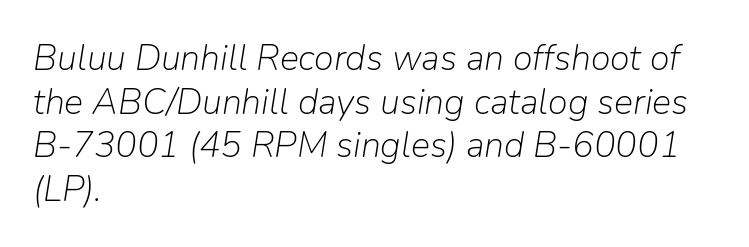
{"italic": "yes", "lean": "right", "slant_degrees": 9, "bold": "no", "weight": "light", "width": "normal", "stroke_contrast": "low", "x_height": "medium", "monospaced": "no", "underline": "no", "align": "left", "line_spacing_ratio": 1.21, "letter_spacing": "normal", "letter_spacing_em": 0.0, "glyph_px": 36}
